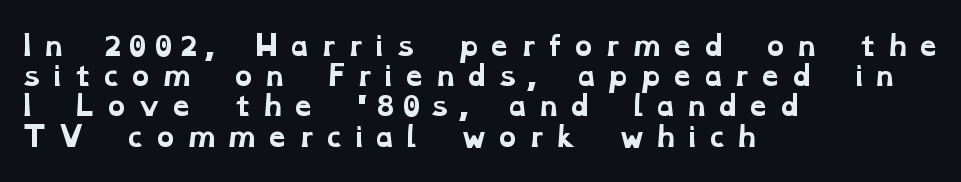
How are the letters spaced? Widely, with obvious added tracking. All the whitespace from short lines collects on the right. Check under the words: just untouched page. One glance says dense: line gaps are narrower than usual. As a designer I'd log this as weight 700, bold.
